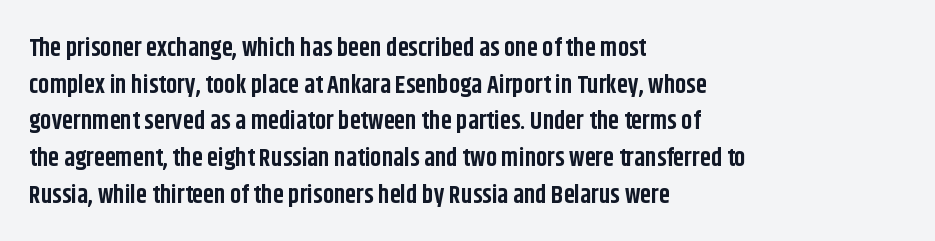
{"italic": "no", "bold": "yes", "underline": "no", "align": "left", "line_spacing": "normal", "line_spacing_ratio": 1.47, "letter_spacing": "normal", "letter_spacing_em": 0.0, "glyph_px": 25}
